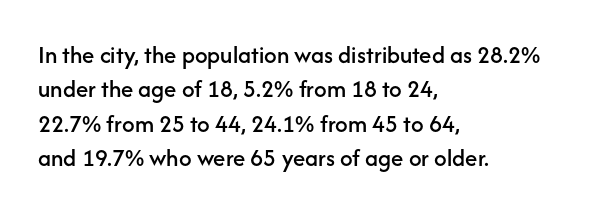
Q: Is the text italic (slanted)? A: No, it is upright.
Q: Is the text underlined? A: No.
Q: How is the paragraph aligned? A: Left-aligned.
Q: Is the spacing between letters normal or unusually wide? A: Normal.
Q: Is the spacing between lines tight, normal or loose? A: Normal.
